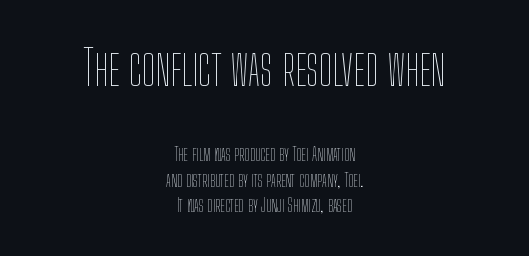
Q: Is the text bold? A: No.
Q: Is the text italic (slanted)? A: No, it is upright.
Q: Is the text underlined? A: No.
Q: How is the paragraph aligned? A: Centered.
Q: Is the spacing between letters normal or unusually wide? A: Normal.
Q: Is the spacing between lines tight, normal or loose? A: Normal.
Q: Which block of text is set in a larger size, the first (top) or the second (bottom)? A: The first (top) one.
Q: Width (condensed, normal, or wide)? A: Condensed.
Q: Stroke contrast? A: Low.
Q: x-height? A: Medium.
Q: Monospaced? A: No.
